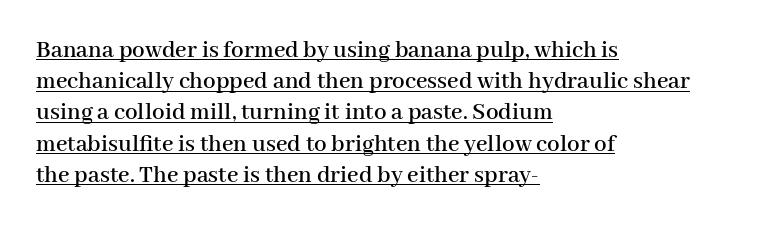
The image shows 25 px text type, upright; set left-aligned, normal line spacing (1.25x), normal letter spacing, underlined.
